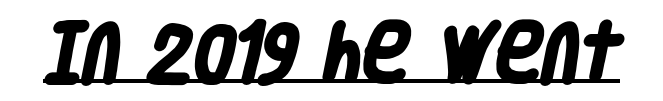
{"serif": "no", "bold": "yes", "weight": "heavy", "width": "condensed", "stroke_contrast": "low", "x_height": "large", "monospaced": "no", "underline": "yes", "letter_spacing": "normal", "letter_spacing_em": 0.0, "glyph_px": 64}
